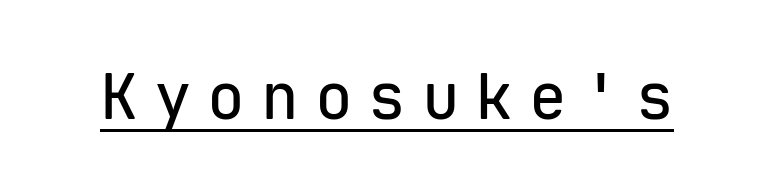
The image shows 63 px sans-serif type, upright, monospaced; set unusually wide letter spacing (+0.25 em), underlined; low stroke contrast and a medium x-height.
